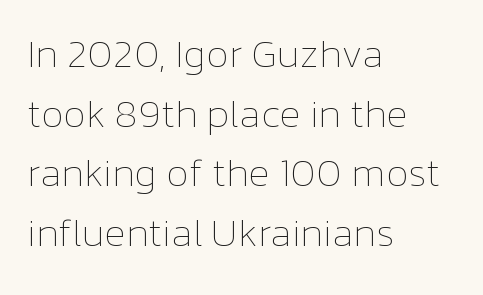
{"italic": "no", "bold": "no", "weight": "thin", "width": "normal", "stroke_contrast": "low", "x_height": "medium", "monospaced": "no", "underline": "no", "align": "left", "line_spacing": "normal", "line_spacing_ratio": 1.49, "letter_spacing": "normal", "letter_spacing_em": 0.0, "glyph_px": 40}
